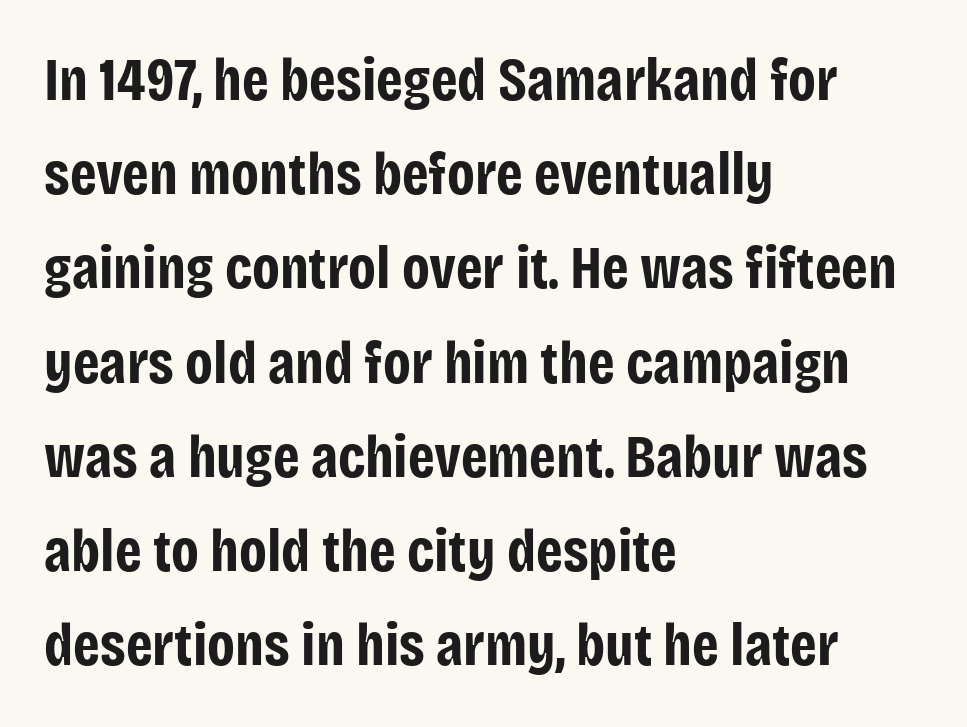
The specimen reads as upright at a glance. In CSS terms this would be text-align: left. Is there much room between lines? A standard amount, neither cramped nor airy. You can tell from the bare stems that sans-serif type was used.
